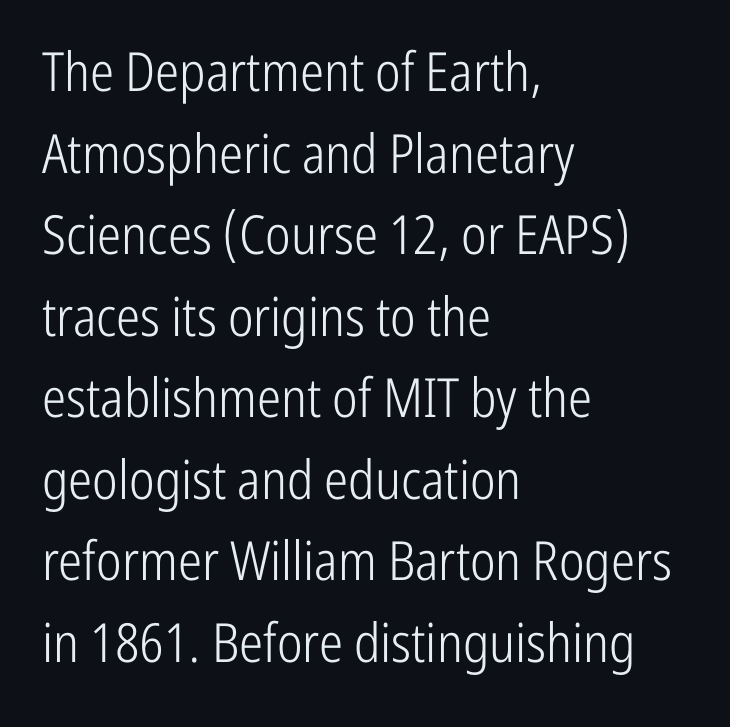
Q: Is the text bold? A: No.
Q: Is the text italic (slanted)? A: No, it is upright.
Q: Is the typeface a serif or a sans-serif typeface? A: Sans-serif.
Q: Is the text underlined? A: No.
Q: How is the paragraph aligned? A: Left-aligned.
Q: Is the spacing between letters normal or unusually wide? A: Normal.
Q: Is the spacing between lines tight, normal or loose? A: Normal.
Q: Width (condensed, normal, or wide)? A: Condensed.
Q: Stroke contrast? A: Low.
Q: x-height? A: Medium.
Q: Monospaced? A: No.
